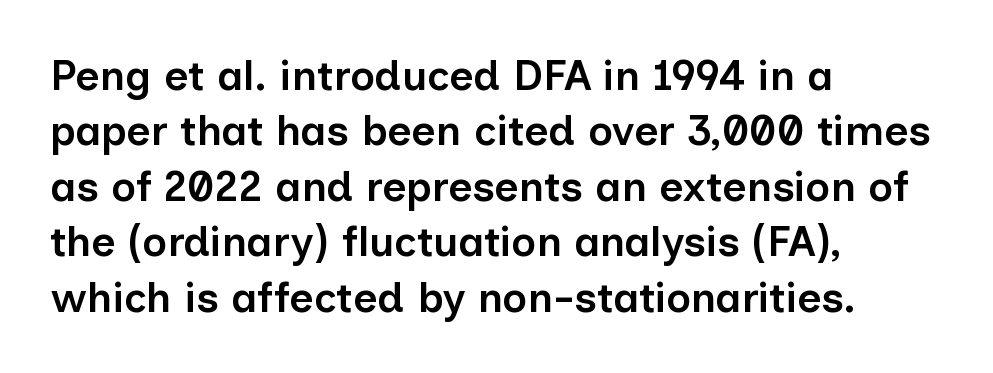
Q: Is the text bold? A: Semi-bold.
Q: Is the text italic (slanted)? A: No, it is upright.
Q: Is the typeface a serif or a sans-serif typeface? A: Sans-serif.
Q: Is the text underlined? A: No.
Q: How is the paragraph aligned? A: Left-aligned.
Q: Is the spacing between letters normal or unusually wide? A: Normal.
Q: Is the spacing between lines tight, normal or loose? A: Normal.
Q: Width (condensed, normal, or wide)? A: Normal.
Q: Stroke contrast? A: Low.
Q: x-height? A: Medium.
Q: Monospaced? A: No.
